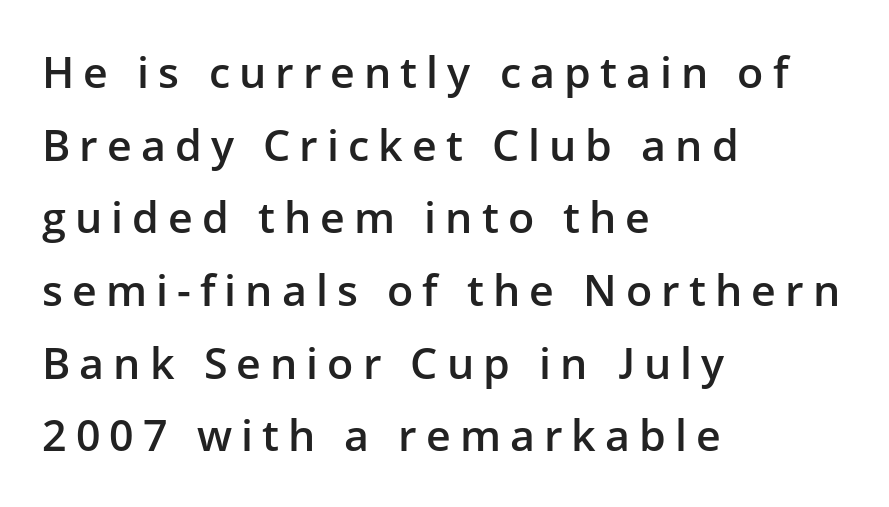
{"serif": "no", "italic": "no", "bold": "semi", "weight": "semibold", "width": "normal", "stroke_contrast": "low", "x_height": "medium", "monospaced": "no", "underline": "no", "align": "left", "line_spacing": "normal", "line_spacing_ratio": 1.69, "letter_spacing": "wide", "letter_spacing_em": 0.21, "glyph_px": 43}
